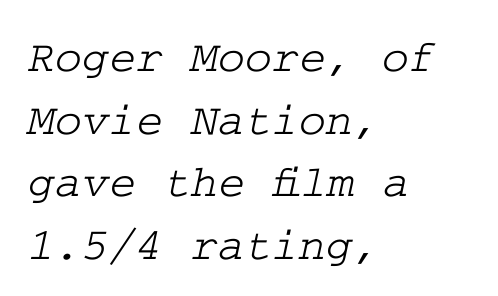
Q: Is the typeface a serif or a sans-serif typeface? A: Serif.
Q: Is the text underlined? A: No.
Q: How is the paragraph aligned? A: Left-aligned.
Q: Is the spacing between letters normal or unusually wide? A: Normal.
Q: Is the spacing between lines tight, normal or loose? A: Normal.
Q: Width (condensed, normal, or wide)? A: Wide.
Q: Stroke contrast? A: Low.
Q: x-height? A: Medium.
